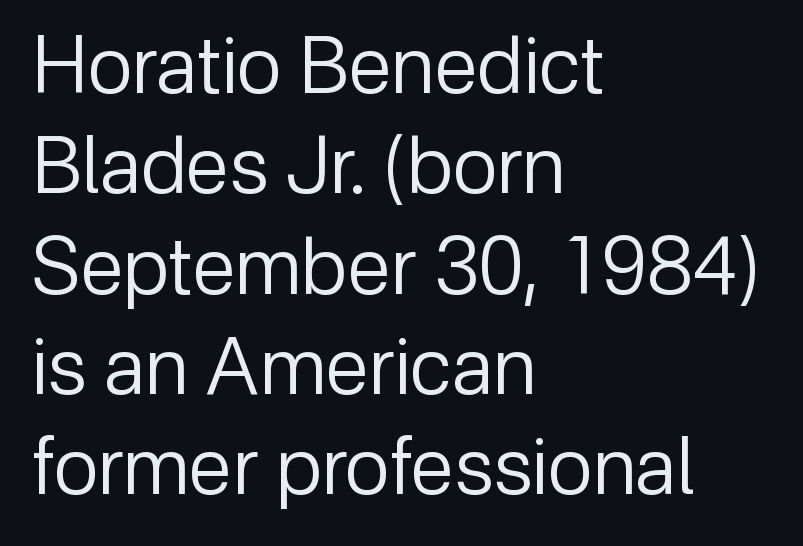
The image shows 79 px regular-weight sans-serif type, upright; set left-aligned, normal line spacing (1.27x), normal letter spacing, not underlined; low stroke contrast and a medium x-height.
